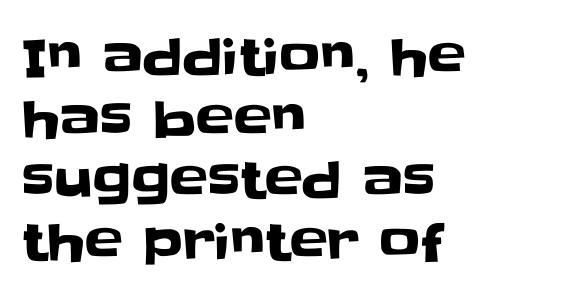
Q: Is the text italic (slanted)? A: No, it is upright.
Q: Is the typeface a serif or a sans-serif typeface? A: Sans-serif.
Q: Is the text underlined? A: No.
Q: How is the paragraph aligned? A: Left-aligned.
Q: Is the spacing between letters normal or unusually wide? A: Normal.
Q: Width (condensed, normal, or wide)? A: Normal.
Q: Stroke contrast? A: Low.
Q: x-height? A: Large.
Q: Monospaced? A: No.
